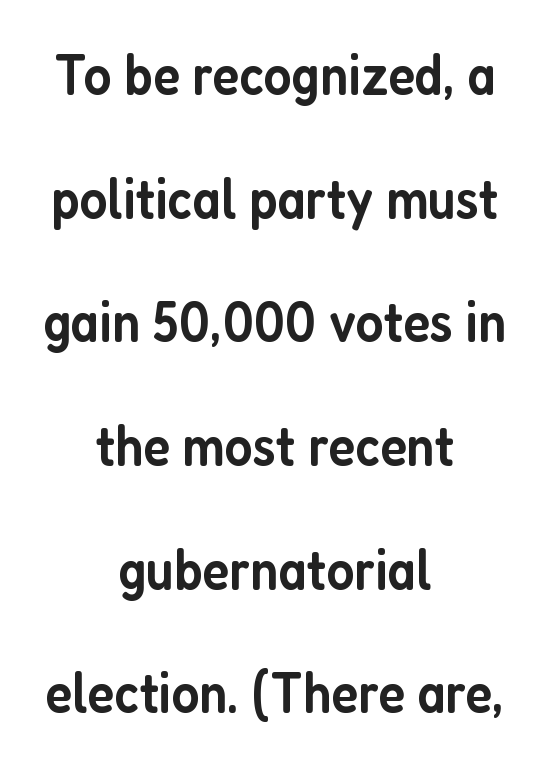
Q: Is the text bold? A: Semi-bold.
Q: Is the text italic (slanted)? A: No, it is upright.
Q: Is the typeface a serif or a sans-serif typeface? A: Sans-serif.
Q: Is the text underlined? A: No.
Q: How is the paragraph aligned? A: Centered.
Q: Is the spacing between letters normal or unusually wide? A: Normal.
Q: Is the spacing between lines tight, normal or loose? A: Loose.
Q: Width (condensed, normal, or wide)? A: Condensed.
Q: Stroke contrast? A: Low.
Q: x-height? A: Medium.
Q: Monospaced? A: No.
